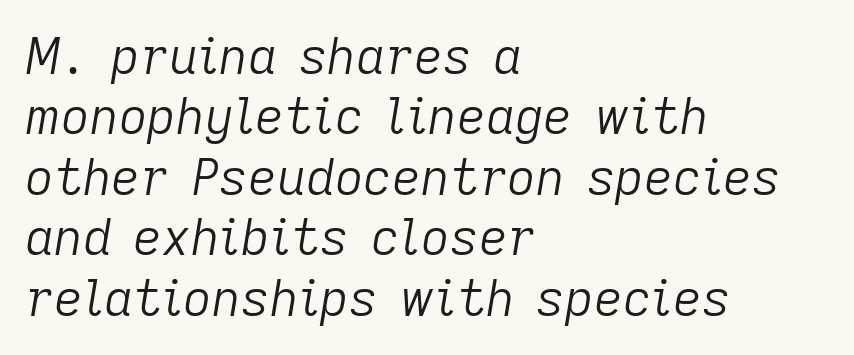
The image shows 50 px light type, italic (leaning right); set left-aligned, line spacing 1.21x, normal letter spacing, not underlined; low stroke contrast and a medium x-height.
